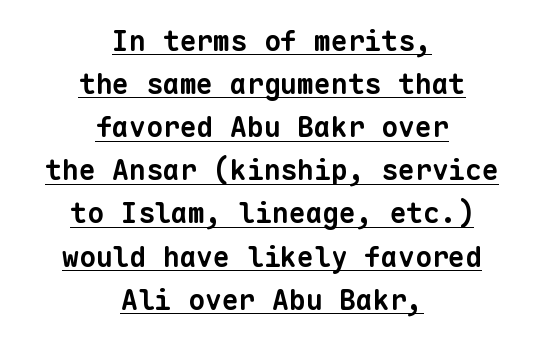
The image shows 28 px bold sans-serif type, monospaced; set centered, normal line spacing (1.54x), normal letter spacing, underlined; low stroke contrast and a medium x-height.
